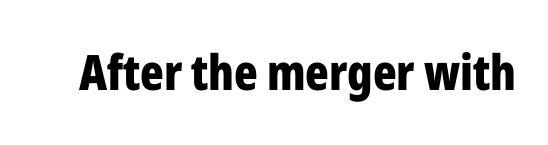
Q: Is the text bold? A: Yes.
Q: Is the text italic (slanted)? A: No, it is upright.
Q: Is the typeface a serif or a sans-serif typeface? A: Sans-serif.
Q: Is the text underlined? A: No.
Q: Is the spacing between letters normal or unusually wide? A: Normal.
Q: Width (condensed, normal, or wide)? A: Condensed.
Q: Stroke contrast? A: Low.
Q: x-height? A: Medium.
Q: Monospaced? A: No.
